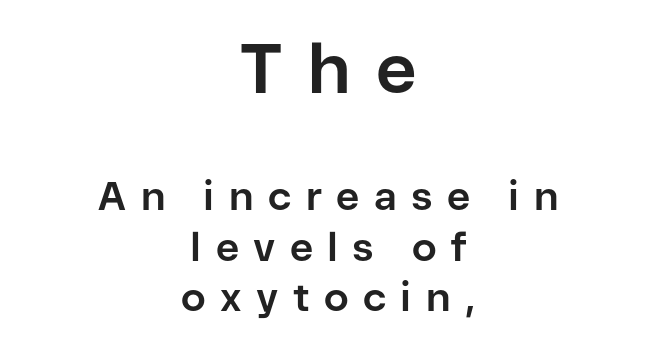
{"serif": "no", "italic": "no", "bold": "yes", "weight": "bold", "width": "normal", "stroke_contrast": "low", "x_height": "medium", "monospaced": "no", "underline": "no", "align": "center", "line_spacing": "normal", "line_spacing_ratio": 1.27, "letter_spacing": "wide", "letter_spacing_em": 0.36, "larger_block": "first", "size_ratio": 1.75, "glyph_px": 70}
